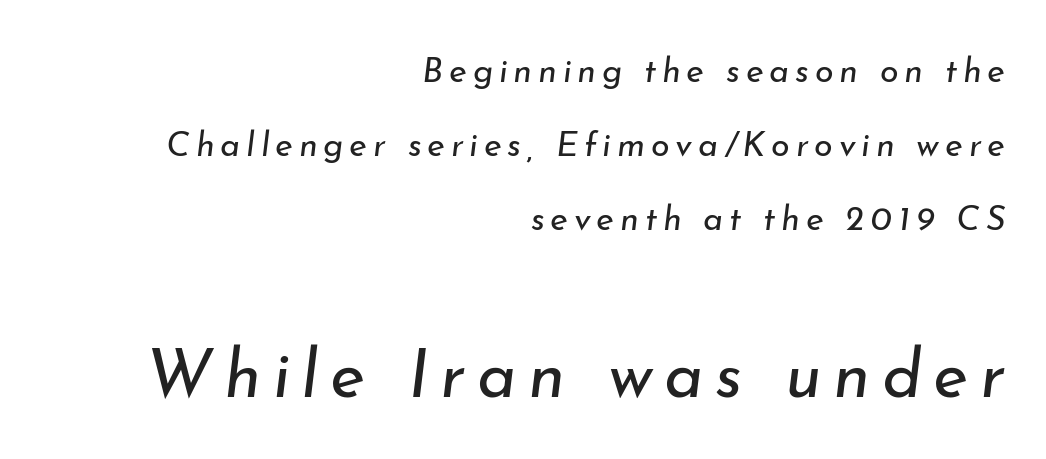
No extra ink here — the face is not bold. Students, observe: this is what heavily led, spacious text looks like. Bare-footed words on every line. Block two is the big one; block one sits smaller above it. The rendering applies a slant to the glyphs. Leftover space on each line is placed entirely before the opening word.
